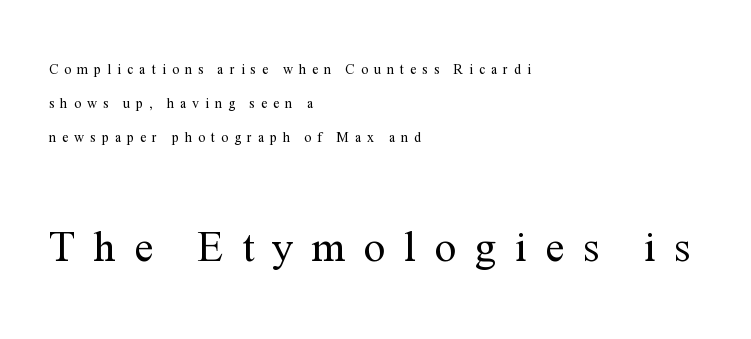
{"serif": "yes", "italic": "no", "bold": "no", "weight": "regular", "width": "normal", "stroke_contrast": "medium", "x_height": "medium", "monospaced": "no", "underline": "no", "align": "left", "line_spacing": "loose", "line_spacing_ratio": 2.43, "letter_spacing": "wide", "letter_spacing_em": 0.43, "larger_block": "second", "size_ratio": 3.07, "glyph_px": 43}
